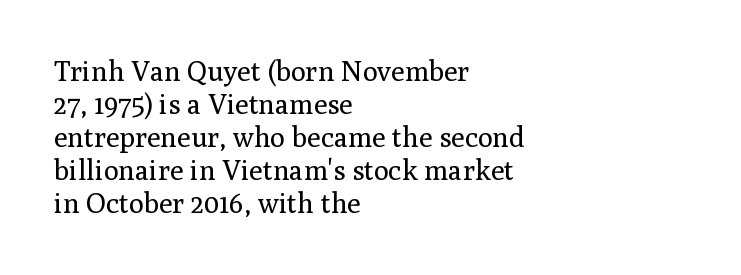
The image shows 28 px regular-weight serif type, upright; set left-aligned, line spacing 1.18x, normal letter spacing, not underlined; medium stroke contrast and a medium x-height.
